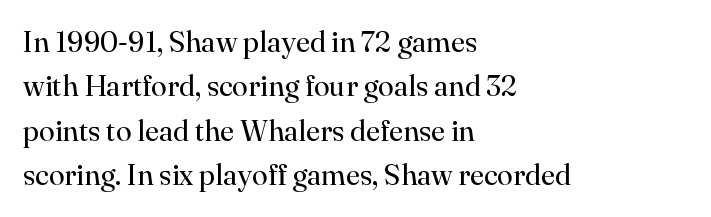
Q: Is the text bold? A: No.
Q: Is the text italic (slanted)? A: No, it is upright.
Q: Is the typeface a serif or a sans-serif typeface? A: Serif.
Q: Is the text underlined? A: No.
Q: How is the paragraph aligned? A: Left-aligned.
Q: Is the spacing between letters normal or unusually wide? A: Normal.
Q: Is the spacing between lines tight, normal or loose? A: Normal.
Q: Width (condensed, normal, or wide)? A: Normal.
Q: Stroke contrast? A: High.
Q: x-height? A: Small.
Q: Monospaced? A: No.
